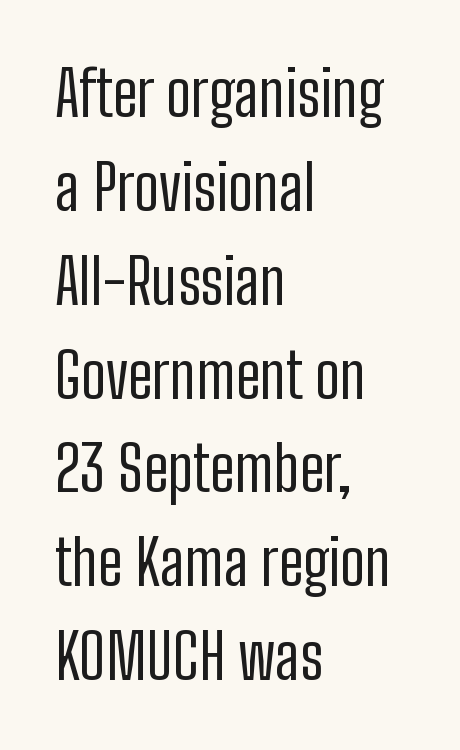
Q: Is the text bold? A: No.
Q: Is the text italic (slanted)? A: No, it is upright.
Q: Is the typeface a serif or a sans-serif typeface? A: Sans-serif.
Q: Is the text underlined? A: No.
Q: How is the paragraph aligned? A: Left-aligned.
Q: Is the spacing between letters normal or unusually wide? A: Normal.
Q: Is the spacing between lines tight, normal or loose? A: Normal.
Q: Width (condensed, normal, or wide)? A: Condensed.
Q: Stroke contrast? A: Low.
Q: x-height? A: Medium.
Q: Monospaced? A: No.
